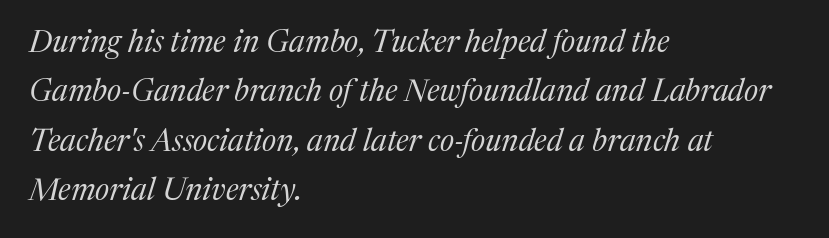
Students, observe: this is what conventionally led text looks like. Caption: multi-line text, flush left, ragged right. The font sits on the lighter half of the weight spectrum, regular included. Rule under the text: the space is simply empty.
